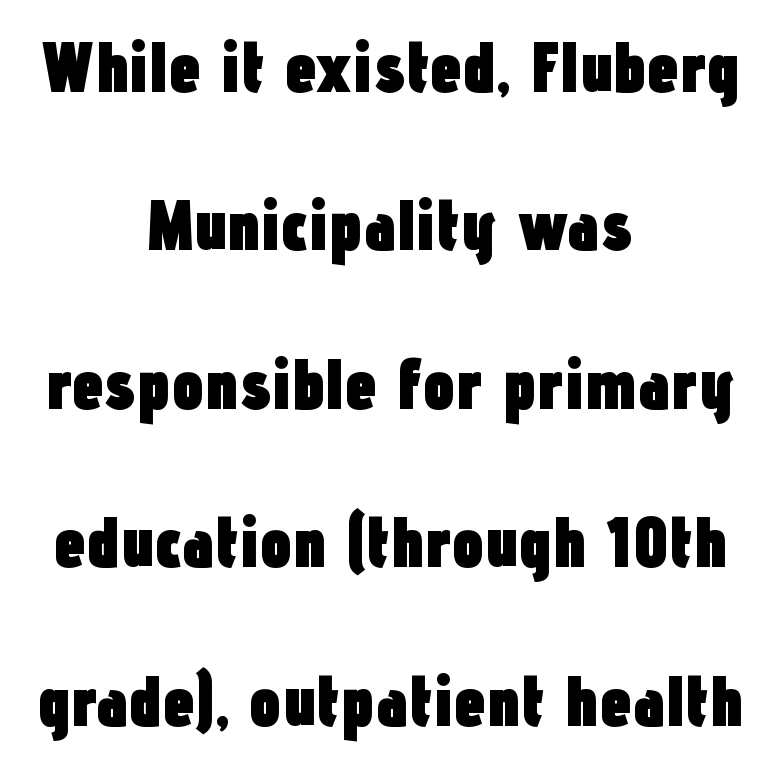
{"serif": "no", "italic": "no", "bold": "yes", "weight": "heavy", "width": "condensed", "stroke_contrast": "low", "x_height": "medium", "monospaced": "no", "underline": "no", "align": "center", "line_spacing": "loose", "line_spacing_ratio": 2.2, "letter_spacing": "normal", "letter_spacing_em": 0.0, "glyph_px": 72}
